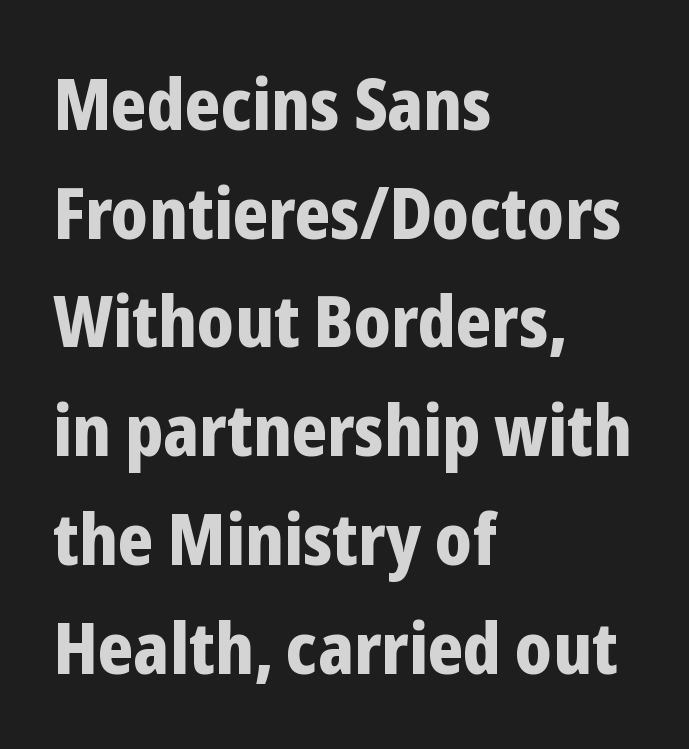
The image shows 72 px bold, condensed sans-serif type, upright; set left-aligned, normal line spacing (1.51x), normal letter spacing, not underlined; low stroke contrast and a medium x-height.
